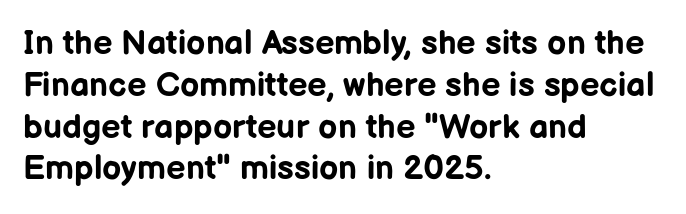
Q: Is the text bold? A: Yes.
Q: Is the text italic (slanted)? A: No, it is upright.
Q: Is the typeface a serif or a sans-serif typeface? A: Sans-serif.
Q: Is the text underlined? A: No.
Q: How is the paragraph aligned? A: Left-aligned.
Q: Is the spacing between letters normal or unusually wide? A: Normal.
Q: Width (condensed, normal, or wide)? A: Normal.
Q: Stroke contrast? A: Low.
Q: x-height? A: Medium.
Q: Monospaced? A: No.
